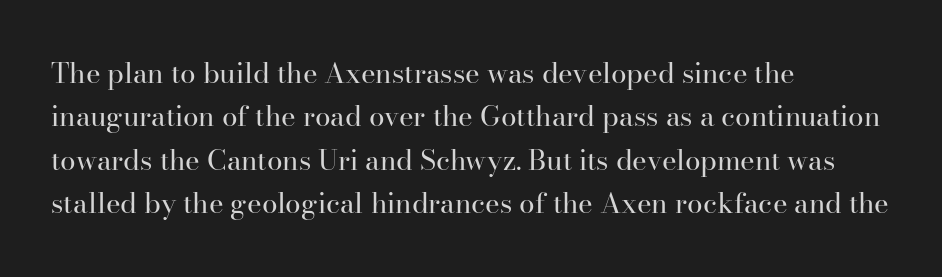
{"serif": "yes", "italic": "no", "bold": "no", "weight": "regular", "width": "normal", "stroke_contrast": "high", "x_height": "small", "monospaced": "no", "underline": "no", "align": "left", "line_spacing": "normal", "line_spacing_ratio": 1.55, "letter_spacing": "normal", "letter_spacing_em": 0.0, "glyph_px": 28}
